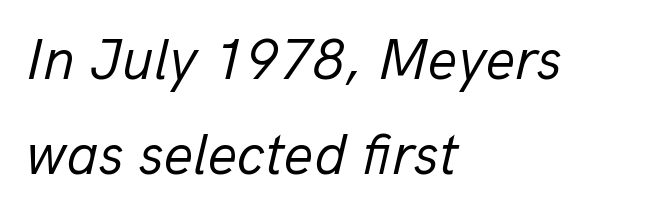
The image shows 58 px regular-weight type, italic (leaning right); set left-aligned, normal line spacing (1.64x), normal letter spacing, not underlined; low stroke contrast and a medium x-height.
